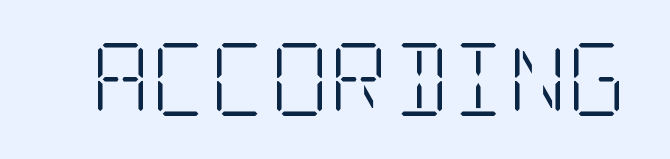
The image shows 73 px light, condensed serif type, upright; set normal letter spacing, not underlined; low stroke contrast and a large x-height.
